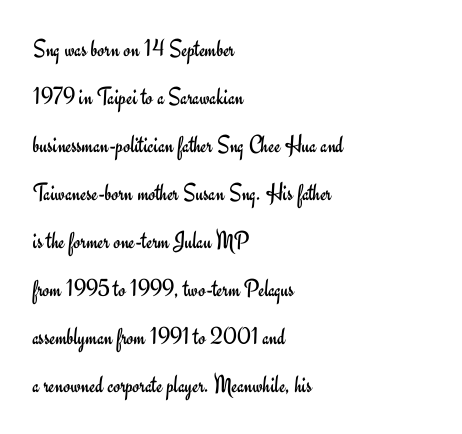
{"bold": "no", "underline": "no", "align": "left", "line_spacing": "loose", "line_spacing_ratio": 1.92, "letter_spacing": "normal", "letter_spacing_em": 0.0, "glyph_px": 25}
